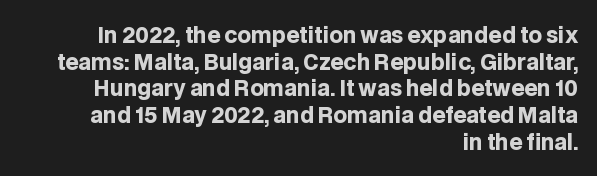
{"italic": "no", "bold": "yes", "underline": "no", "align": "right", "line_spacing": "normal", "line_spacing_ratio": 1.27, "letter_spacing": "normal", "letter_spacing_em": 0.0, "glyph_px": 21}
